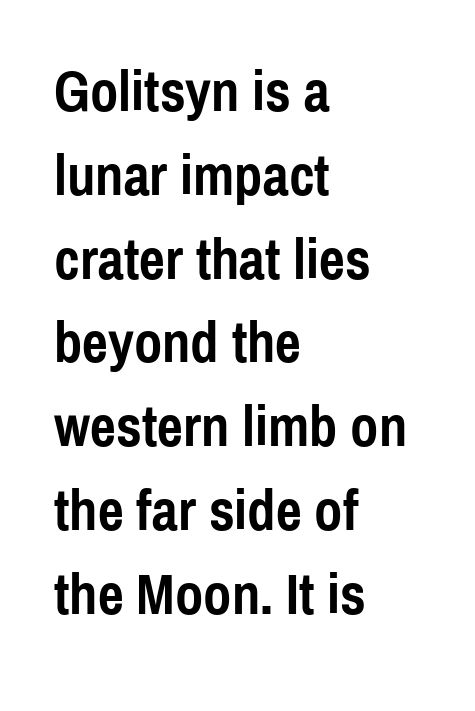
The block of text has a typical density, with ordinary space between rows. You can tell it's not italic because the verticals are truly vertical. Character widths vary here, with narrow letters taking less room than wide ones. Nobody drew a line under any word here. The ragged edge is on the right, which tells us the setting is flush left. Spacing between characters is what you'd get straight out of the box.
